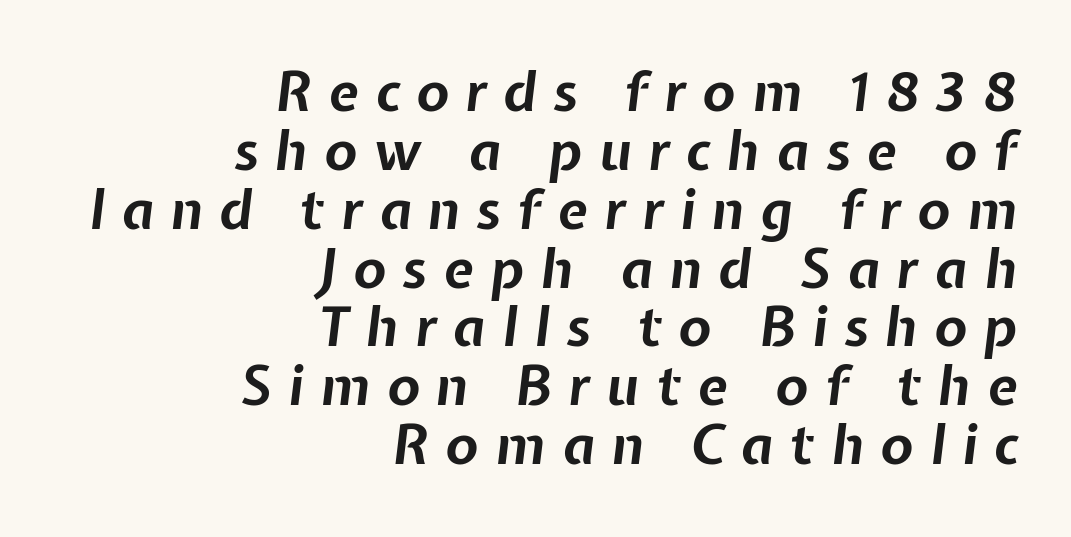
Q: Is the text bold? A: Yes.
Q: Is the text italic (slanted)? A: Yes, it leans right by about 7 degrees.
Q: Is the text underlined? A: No.
Q: How is the paragraph aligned? A: Right-aligned.
Q: Is the spacing between letters normal or unusually wide? A: Unusually wide.
Q: Is the spacing between lines tight, normal or loose? A: Tight.
Q: Width (condensed, normal, or wide)? A: Normal.
Q: Stroke contrast? A: Low.
Q: x-height? A: Medium.
Q: Monospaced? A: No.
